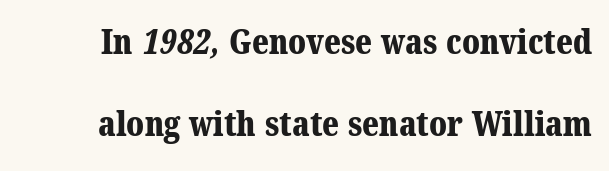
{"serif": "yes", "bold": "yes", "weight": "bold", "width": "normal", "stroke_contrast": "medium", "x_height": "medium", "monospaced": "no", "underline": "no", "line_spacing": "loose", "line_spacing_ratio": 2.42, "letter_spacing": "normal", "letter_spacing_em": 0.0, "glyph_px": 34}
